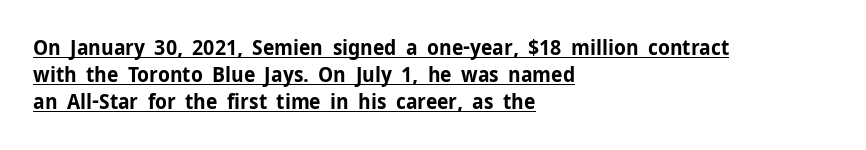
{"italic": "no", "bold": "yes", "underline": "yes", "align": "left", "line_spacing": "normal", "line_spacing_ratio": 1.29, "letter_spacing": "normal", "letter_spacing_em": 0.0, "glyph_px": 21}
